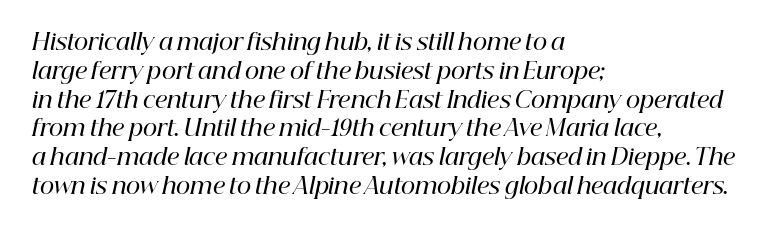
Q: Is the text bold? A: Semi-bold.
Q: Is the text italic (slanted)? A: Yes, it leans right by about 12 degrees.
Q: Is the text underlined? A: No.
Q: How is the paragraph aligned? A: Left-aligned.
Q: Is the spacing between letters normal or unusually wide? A: Normal.
Q: Is the spacing between lines tight, normal or loose? A: Normal.
